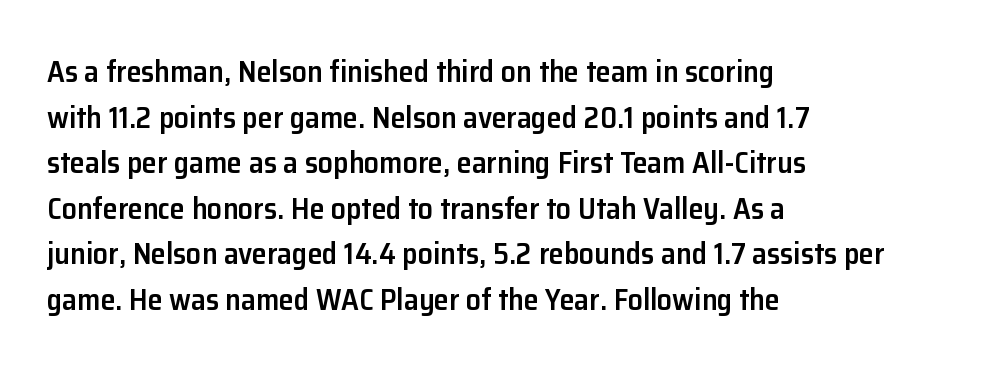
Q: Is the text bold? A: Semi-bold.
Q: Is the text italic (slanted)? A: No, it is upright.
Q: Is the typeface a serif or a sans-serif typeface? A: Sans-serif.
Q: Is the text underlined? A: No.
Q: How is the paragraph aligned? A: Left-aligned.
Q: Is the spacing between letters normal or unusually wide? A: Normal.
Q: Is the spacing between lines tight, normal or loose? A: Normal.
Q: Width (condensed, normal, or wide)? A: Normal.
Q: Stroke contrast? A: Low.
Q: x-height? A: Medium.
Q: Monospaced? A: No.
